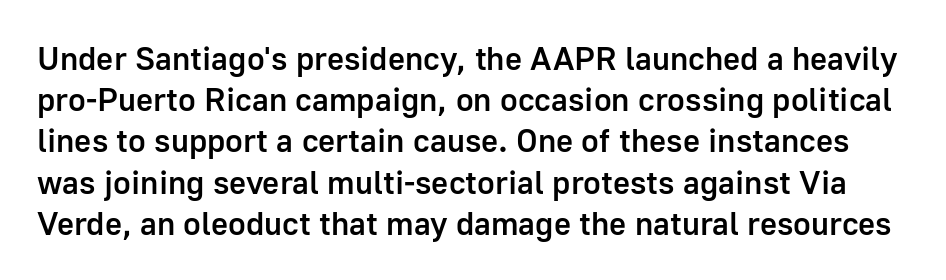
Q: Is the text bold? A: Semi-bold.
Q: Is the text italic (slanted)? A: No, it is upright.
Q: Is the typeface a serif or a sans-serif typeface? A: Sans-serif.
Q: Is the text underlined? A: No.
Q: Is the spacing between letters normal or unusually wide? A: Normal.
Q: Is the spacing between lines tight, normal or loose? A: Normal.
Q: Width (condensed, normal, or wide)? A: Normal.
Q: Stroke contrast? A: Low.
Q: x-height? A: Medium.
Q: Monospaced? A: No.
